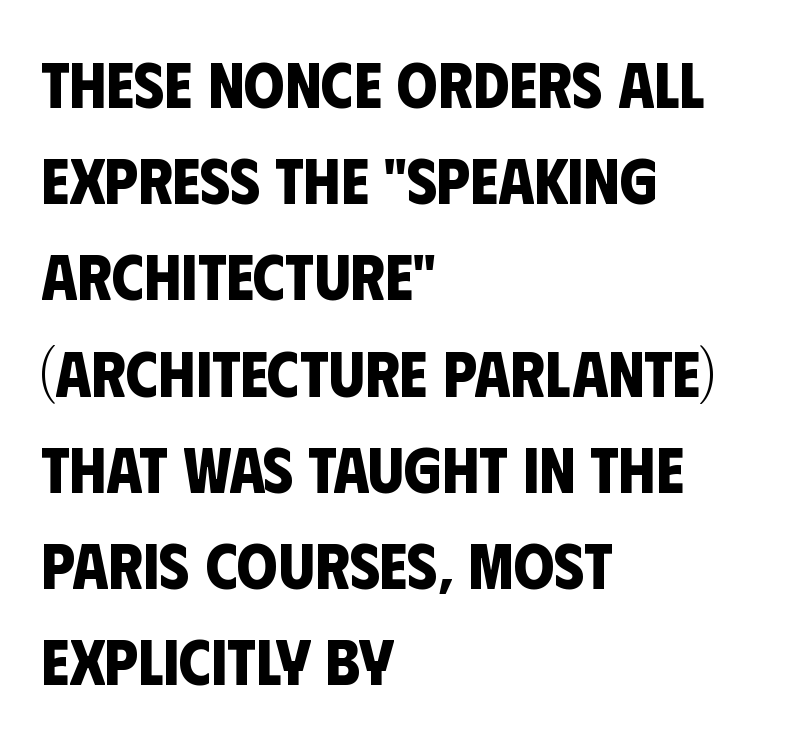
The image shows 65 px bold, condensed sans-serif type; set left-aligned, normal line spacing (1.48x), normal letter spacing, not underlined; low stroke contrast and a large x-height.
